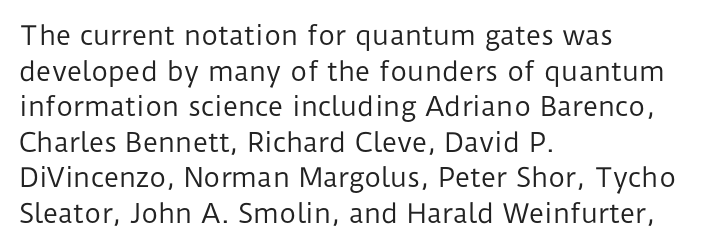
Q: Is the text bold? A: No.
Q: Is the text italic (slanted)? A: No, it is upright.
Q: Is the text underlined? A: No.
Q: How is the paragraph aligned? A: Left-aligned.
Q: Is the spacing between letters normal or unusually wide? A: Normal.
Q: Is the spacing between lines tight, normal or loose? A: Normal.
